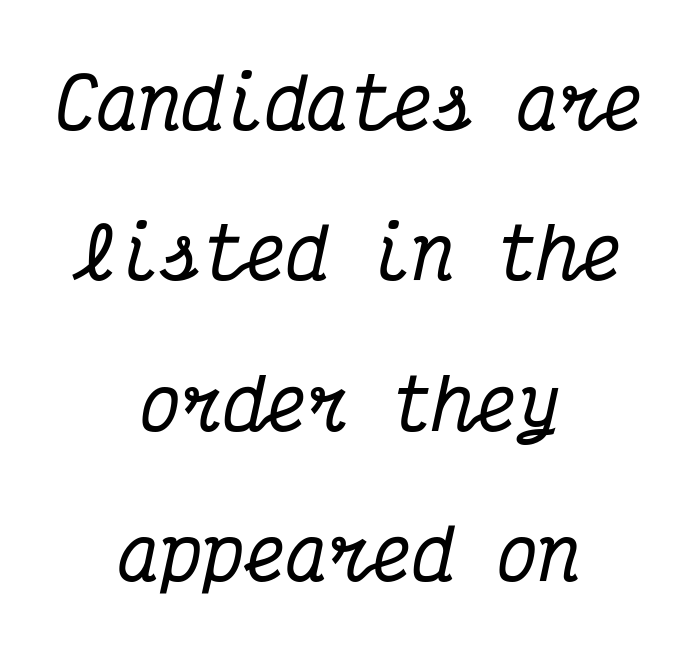
The image shows 70 px condensed serif type, italic (leaning right), monospaced; set centered, loose line spacing (2.15x), normal letter spacing, not underlined; medium stroke contrast and a medium x-height.
